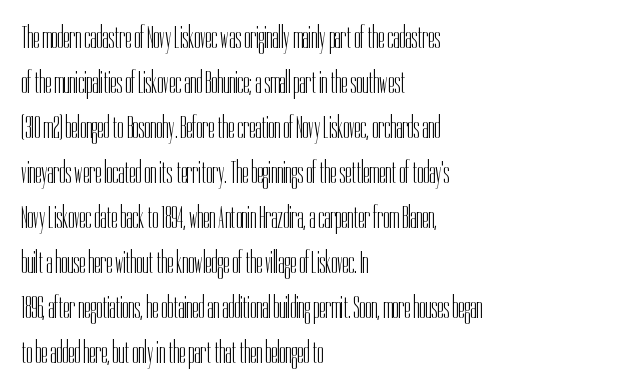
Q: Is the text bold? A: No.
Q: Is the text italic (slanted)? A: No, it is upright.
Q: Is the typeface a serif or a sans-serif typeface? A: Sans-serif.
Q: Is the text underlined? A: No.
Q: How is the paragraph aligned? A: Left-aligned.
Q: Is the spacing between letters normal or unusually wide? A: Normal.
Q: Is the spacing between lines tight, normal or loose? A: Normal.
Q: Width (condensed, normal, or wide)? A: Condensed.
Q: Stroke contrast? A: Low.
Q: x-height? A: Medium.
Q: Monospaced? A: No.
